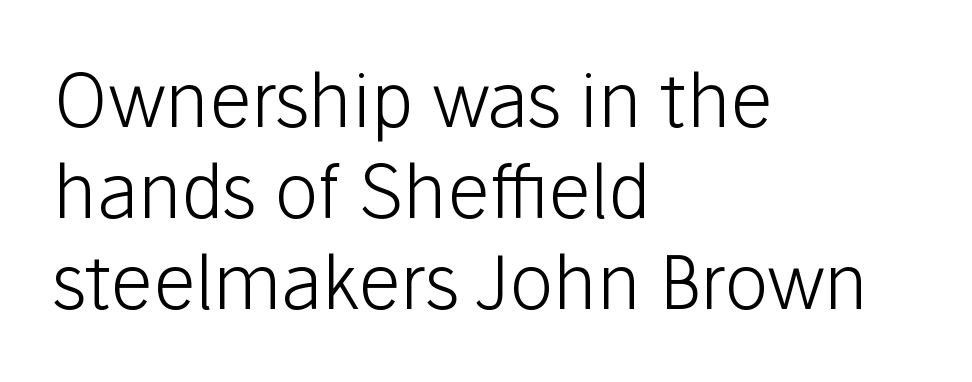
The image shows 74 px light sans-serif type, upright; set left-aligned, line spacing 1.23x, normal letter spacing, not underlined; low stroke contrast and a medium x-height.
